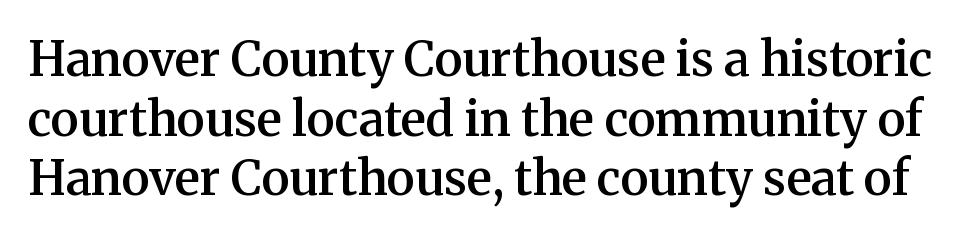
{"serif": "yes", "italic": "no", "bold": "semi", "weight": "semibold", "width": "normal", "stroke_contrast": "medium", "x_height": "medium", "monospaced": "no", "underline": "no", "line_spacing_ratio": 1.24, "letter_spacing": "normal", "letter_spacing_em": 0.0, "glyph_px": 48}
